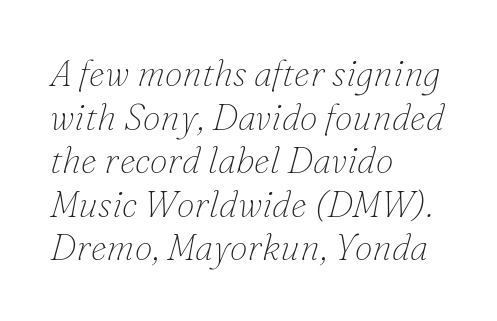
The image shows 36 px thin serif type, italic (leaning right); set left-aligned, line spacing 1.21x, normal letter spacing, not underlined; low stroke contrast and a small x-height.
